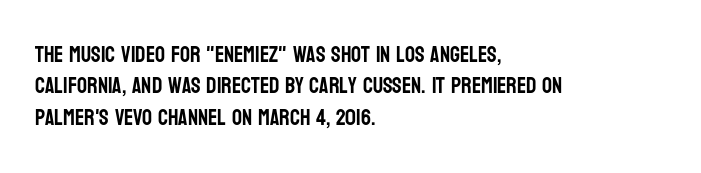
Quick note: underline off. Interline gaps are of average width in this sample. Notice how the stems are strictly vertical — no italics here. How are the letters spaced? Ordinarily, with no added tracking. The lines are quadded left.
